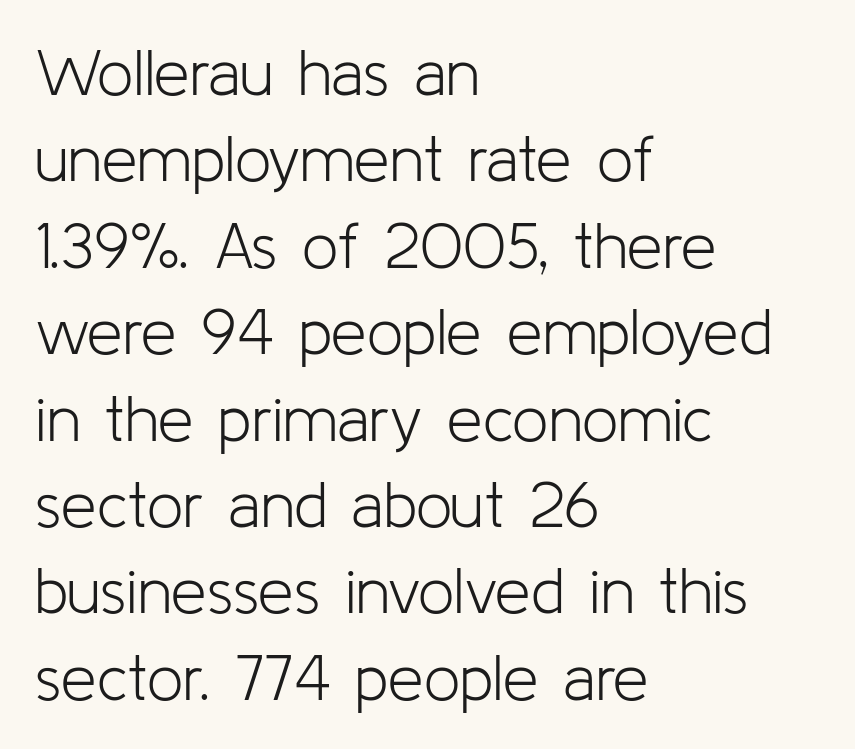
The image shows 64 px light sans-serif type, upright; set left-aligned, normal line spacing (1.35x), normal letter spacing, not underlined; low stroke contrast and a medium x-height.
